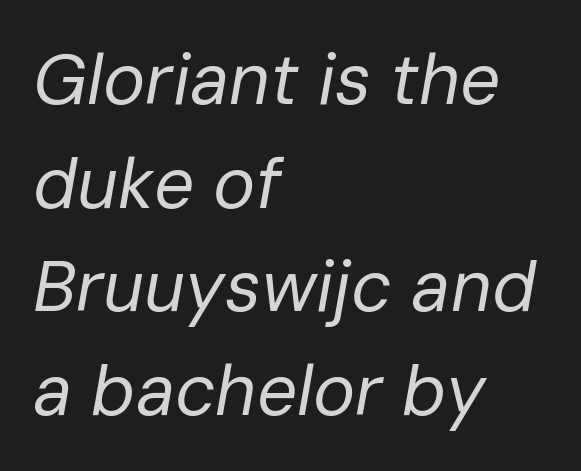
Rendered with sloped, italic letterforms. Line beginnings align vertically; line endings do not. The space beneath each line is pristine and unruled. The rendering keeps characters at their native spacing. The face used here is proportionally spaced, like ordinary book or web type.
